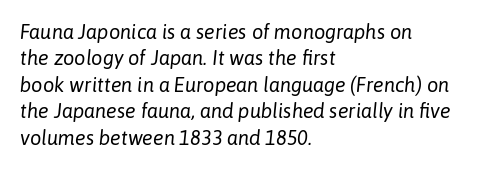
Nothing heavy about these letters — not bold at all. There is no visible air inserted between adjacent glyphs. Each line starts at the same left margin while the right side varies. The line-height multiplier appears to be the usual default. The foot of each line stays bare and open. In terms of posture, this sample is oblique.
